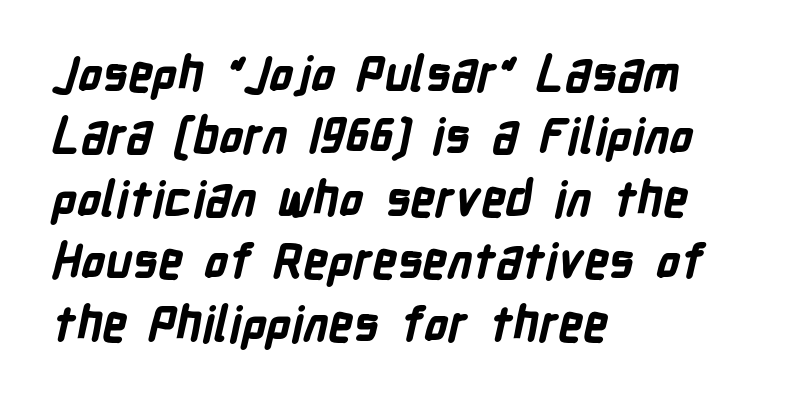
Glyph-to-glyph distance matches everyday printed text. Classification — sans serif. The gap between lines stays unmarked. Note the varied advance widths — an 'i' is clearly narrower than an 'm'. One-word summary of the alignment: left. The leading is moderate, giving the passage an even texture.
